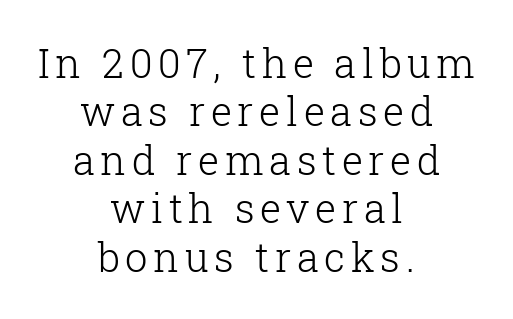
Here the designer chose a conventional face with non-uniform glyph widths. On a weight scale, this lands at 450 or below. Alignment: centered. The baseline area is clear.
